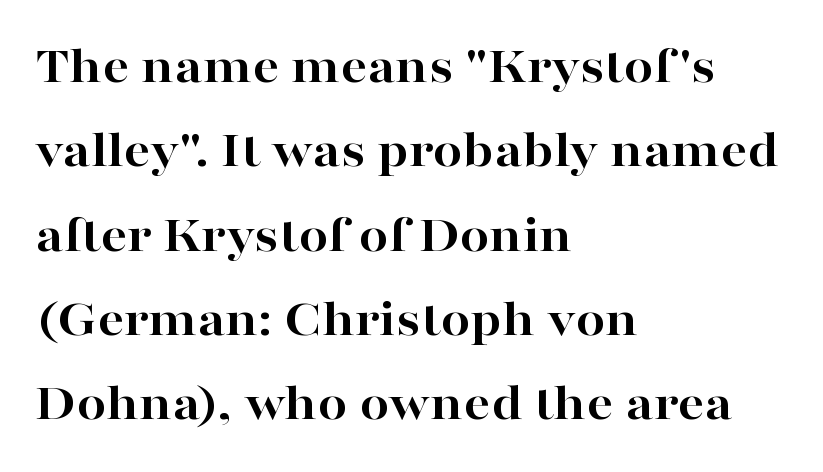
Q: Is the text bold? A: Yes.
Q: Is the text italic (slanted)? A: No, it is upright.
Q: Is the typeface a serif or a sans-serif typeface? A: Serif.
Q: Is the text underlined? A: No.
Q: How is the paragraph aligned? A: Left-aligned.
Q: Is the spacing between letters normal or unusually wide? A: Normal.
Q: Is the spacing between lines tight, normal or loose? A: Normal.
Q: Width (condensed, normal, or wide)? A: Wide.
Q: Stroke contrast? A: High.
Q: x-height? A: Medium.
Q: Monospaced? A: No.
